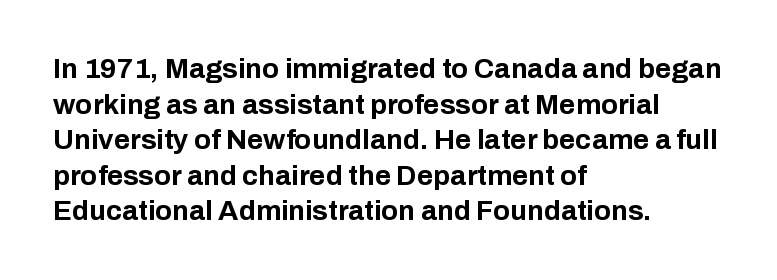
The image shows 28 px bold sans-serif type, upright; set left-aligned, normal line spacing (1.27x), normal letter spacing, not underlined; low stroke contrast and a medium x-height.
